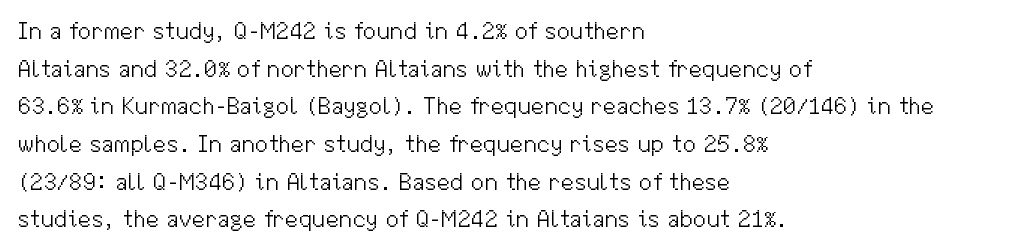
Q: Is the text bold? A: No.
Q: Is the text italic (slanted)? A: No, it is upright.
Q: Is the text underlined? A: No.
Q: How is the paragraph aligned? A: Left-aligned.
Q: Is the spacing between letters normal or unusually wide? A: Normal.
Q: Is the spacing between lines tight, normal or loose? A: Normal.
